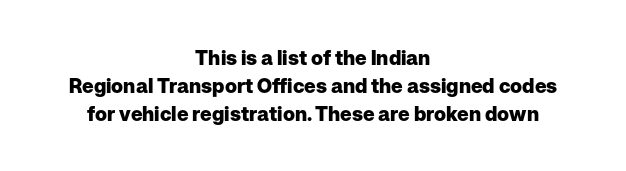
Q: Is the text bold? A: Yes.
Q: Is the text italic (slanted)? A: No, it is upright.
Q: Is the text underlined? A: No.
Q: How is the paragraph aligned? A: Centered.
Q: Is the spacing between letters normal or unusually wide? A: Normal.
Q: Is the spacing between lines tight, normal or loose? A: Normal.
